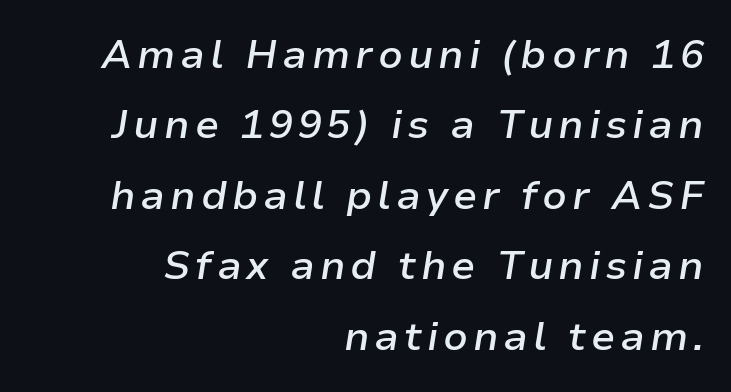
The characters look somewhat weighty, a semibold short of true bold. Looking at the ascenders, they clearly lean. Only glyphs here, with clear space below each row. This sample has the flowing, uneven cadence of proportional lettering. Line endings align vertically; line beginnings do not.
